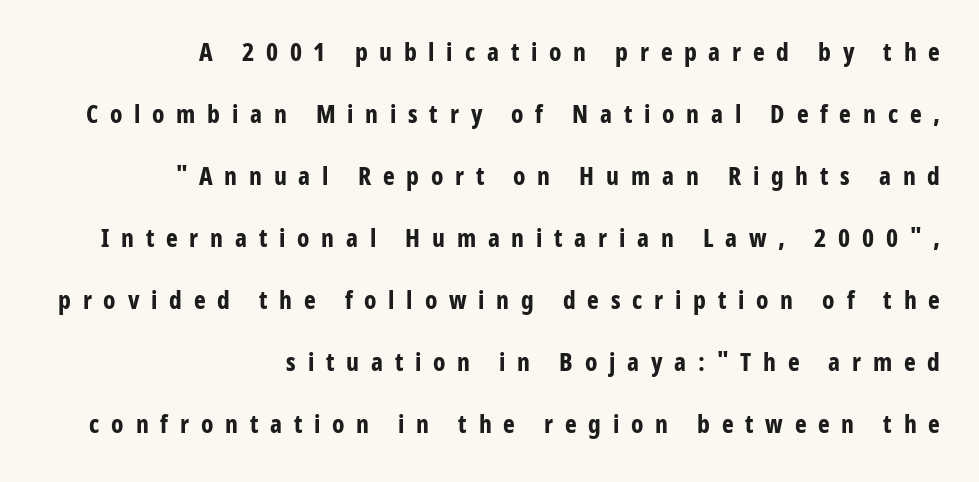
Q: Is the text bold? A: Yes.
Q: Is the text italic (slanted)? A: No, it is upright.
Q: Is the text underlined? A: No.
Q: How is the paragraph aligned? A: Right-aligned.
Q: Is the spacing between letters normal or unusually wide? A: Unusually wide.
Q: Is the spacing between lines tight, normal or loose? A: Loose.
